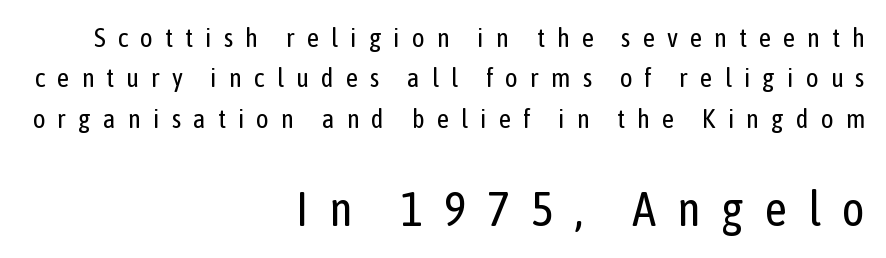
The image shows 48 px regular-weight, condensed sans-serif type, upright; set right-aligned, normal line spacing (1.5x), unusually wide letter spacing (+0.44 em), not underlined; the second (bottom) block is 1.78x larger; low stroke contrast and a medium x-height.
